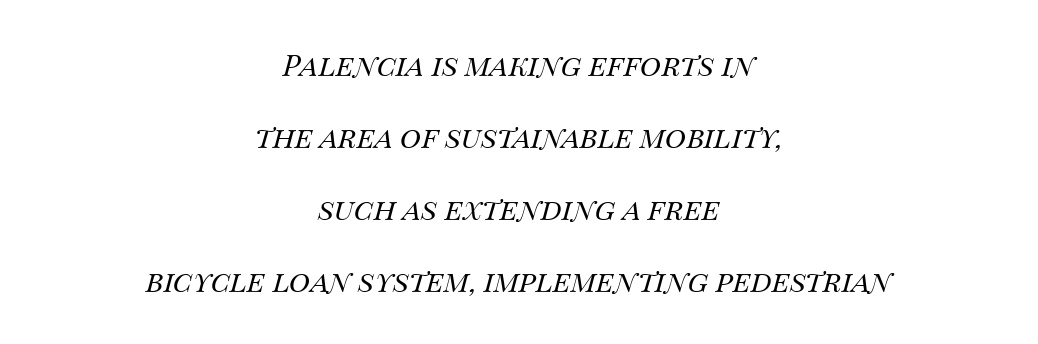
Q: Is the text bold? A: No.
Q: Is the text italic (slanted)? A: Yes, it leans right by about 14 degrees.
Q: Is the text underlined? A: No.
Q: How is the paragraph aligned? A: Centered.
Q: Is the spacing between letters normal or unusually wide? A: Normal.
Q: Is the spacing between lines tight, normal or loose? A: Loose.
Q: Width (condensed, normal, or wide)? A: Normal.
Q: Stroke contrast? A: Medium.
Q: x-height? A: Large.
Q: Monospaced? A: No.
